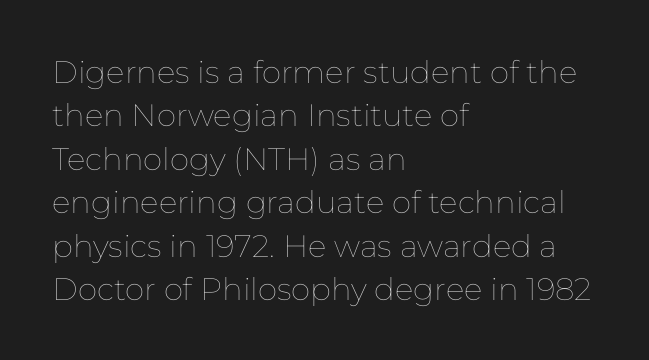
Q: Is the text bold? A: No.
Q: Is the text italic (slanted)? A: No, it is upright.
Q: Is the text underlined? A: No.
Q: How is the paragraph aligned? A: Left-aligned.
Q: Is the spacing between letters normal or unusually wide? A: Normal.
Q: Is the spacing between lines tight, normal or loose? A: Normal.
Q: Width (condensed, normal, or wide)? A: Normal.
Q: Stroke contrast? A: Low.
Q: x-height? A: Medium.
Q: Monospaced? A: No.
